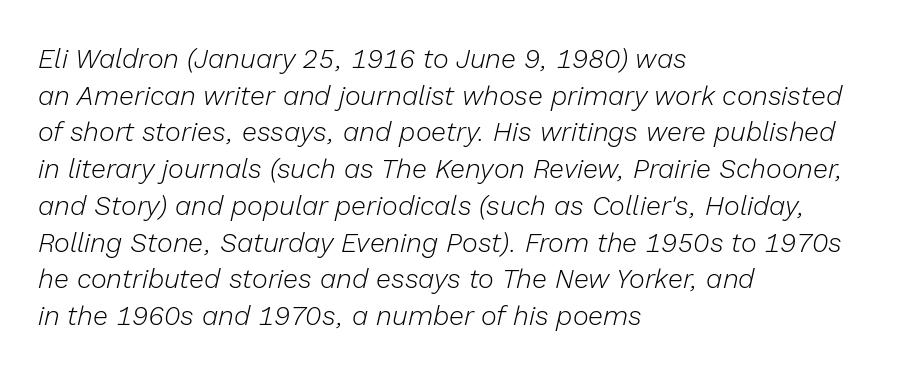
{"italic": "yes", "lean": "right", "slant_degrees": 13, "bold": "no", "underline": "no", "align": "left", "line_spacing": "normal", "line_spacing_ratio": 1.36, "letter_spacing": "normal", "letter_spacing_em": 0.0, "glyph_px": 27}
